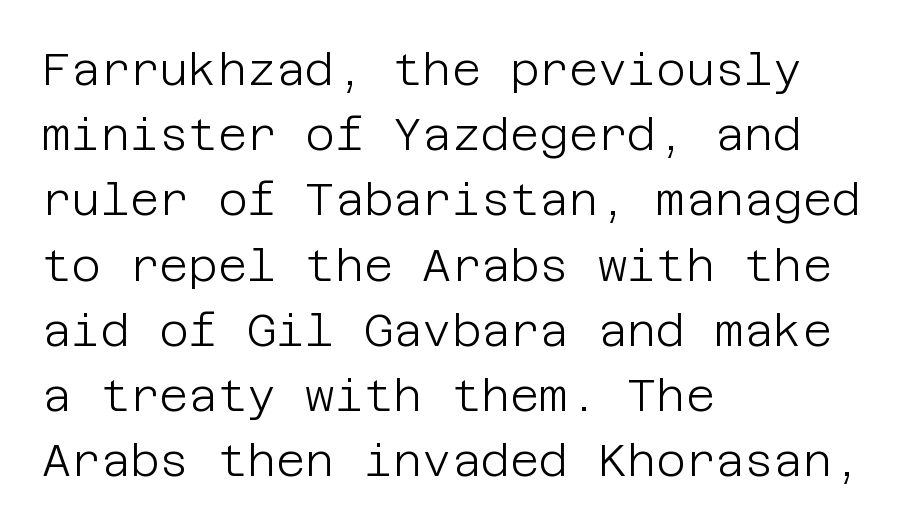
Q: Is the text bold? A: No.
Q: Is the text italic (slanted)? A: No, it is upright.
Q: Is the typeface a serif or a sans-serif typeface? A: Sans-serif.
Q: Is the text underlined? A: No.
Q: How is the paragraph aligned? A: Left-aligned.
Q: Is the spacing between letters normal or unusually wide? A: Normal.
Q: Is the spacing between lines tight, normal or loose? A: Normal.
Q: Width (condensed, normal, or wide)? A: Normal.
Q: Stroke contrast? A: Low.
Q: x-height? A: Large.
